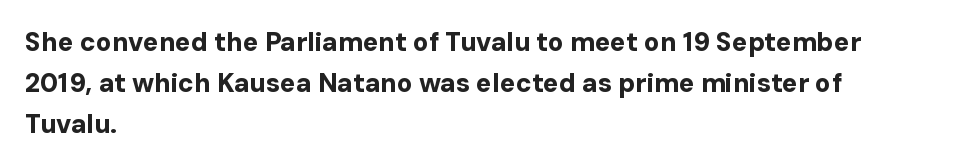
A dark, heavy texture on the line: the type is bold. Characters follow at the spacing the type designer built in. The designer left line spacing at the default. Unmarked baselines from the first word to the last. Posture: vertical.
